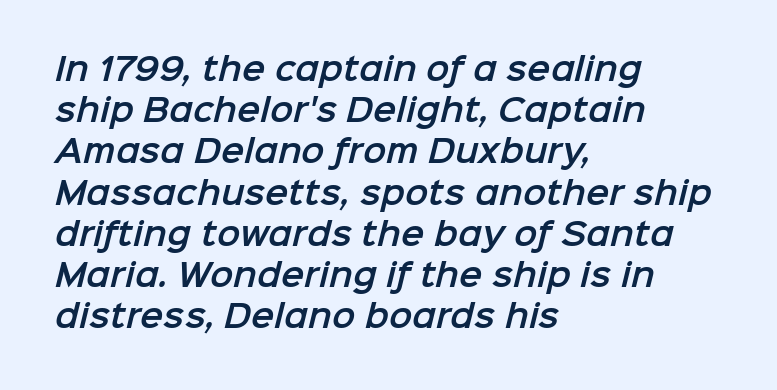
Nobody touched the tracking dial on this one. The text was rendered using a sans face with plain stroke endings. Looks like regular typesetting: each glyph gets only the width it needs. The space beneath each line is pristine and unruled. Is there much room between lines? A standard amount, neither cramped nor airy.
